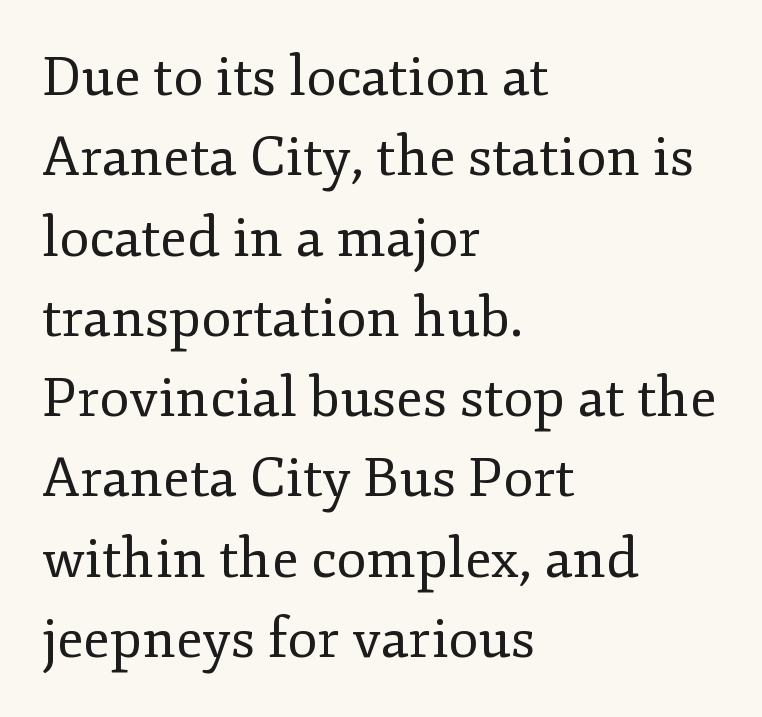
{"serif": "yes", "italic": "no", "bold": "no", "weight": "regular", "width": "normal", "stroke_contrast": "low", "x_height": "small", "monospaced": "no", "underline": "no", "align": "left", "line_spacing": "normal", "line_spacing_ratio": 1.46, "letter_spacing": "normal", "letter_spacing_em": 0.0, "glyph_px": 55}
